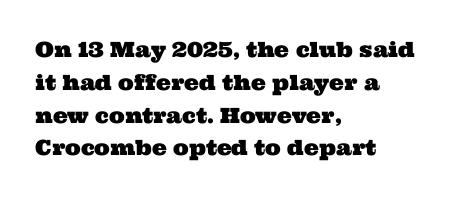
The image shows 21 px text type; set left-aligned, normal line spacing (1.56x), normal letter spacing, not underlined.
